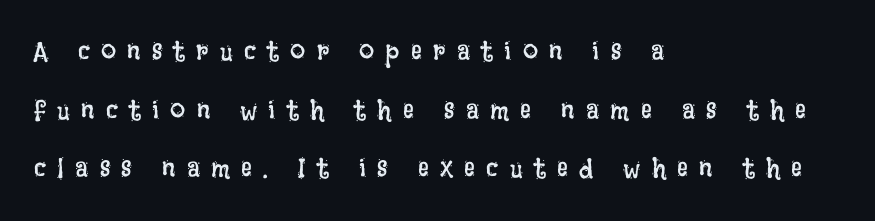
{"italic": "no", "bold": "no", "underline": "no", "align": "left", "line_spacing": "loose", "line_spacing_ratio": 2.17, "letter_spacing": "wide", "letter_spacing_em": 0.42, "glyph_px": 27}
